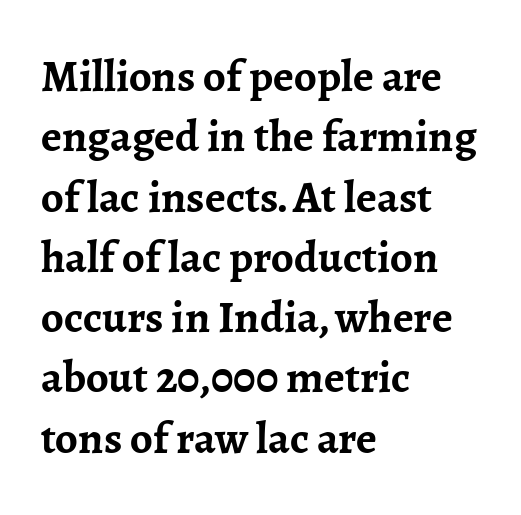
The image shows 45 px semibold serif type, upright; set left-aligned, normal line spacing (1.34x), normal letter spacing, not underlined; low stroke contrast and a medium x-height.
